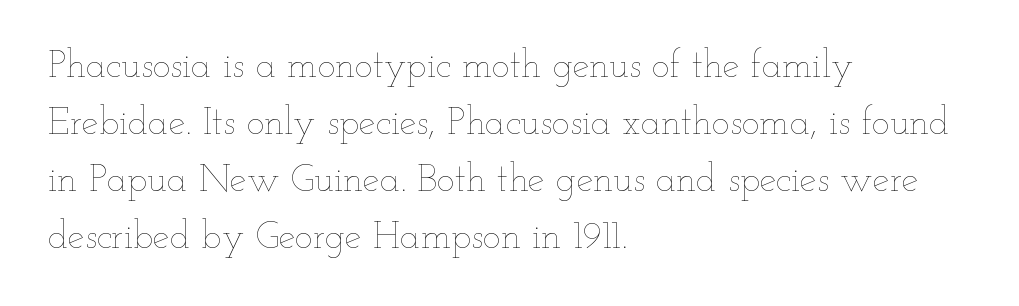
The image shows 38 px thin, wide type, upright; set left-aligned, normal line spacing (1.5x), normal letter spacing, not underlined; low stroke contrast and a small x-height.
